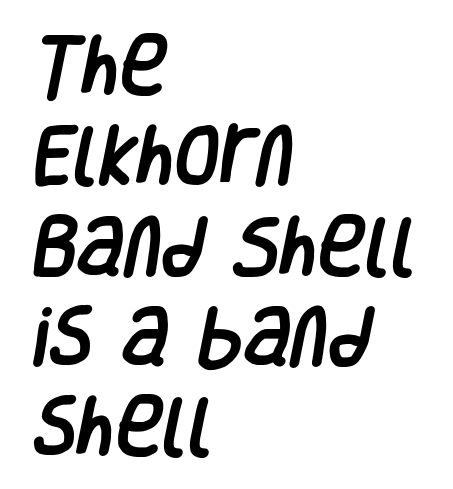
In CSS terms this would be text-align: left. Each row of text sits above clean, open space. The font family rendered here belongs to the sans-serif group. The horizontal fit of the characters is conventional and even.
